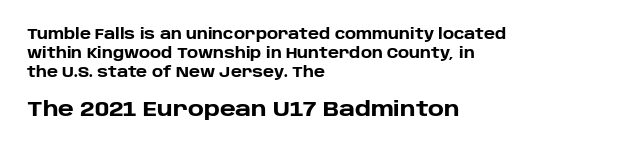
{"italic": "no", "bold": "yes", "underline": "no", "align": "left", "line_spacing": "normal", "line_spacing_ratio": 1.36, "letter_spacing": "normal", "letter_spacing_em": 0.0, "larger_block": "second", "size_ratio": 1.43, "glyph_px": 20}
